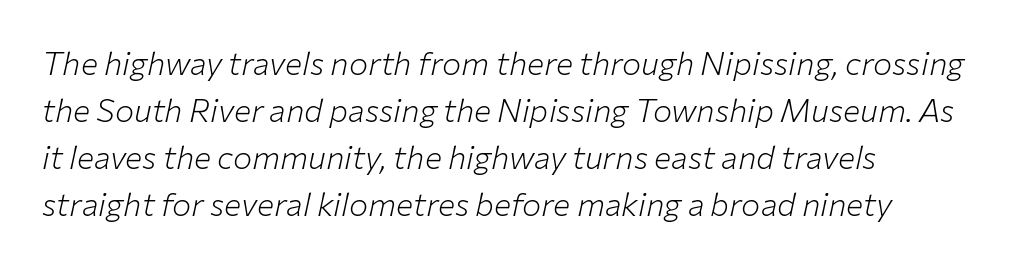
A bare baseline throughout the passage. The setting favours the left margin, as ordinary paragraphs usually do. Regarding leading, the lines here are spaced in the standard way. Nothing heavy about these letters — not bold at all. Caption: standard tracking, unaltered.
